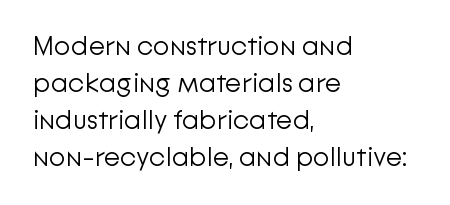
The image shows 27 px text type, upright; set left-aligned, normal line spacing (1.37x), normal letter spacing, not underlined.
